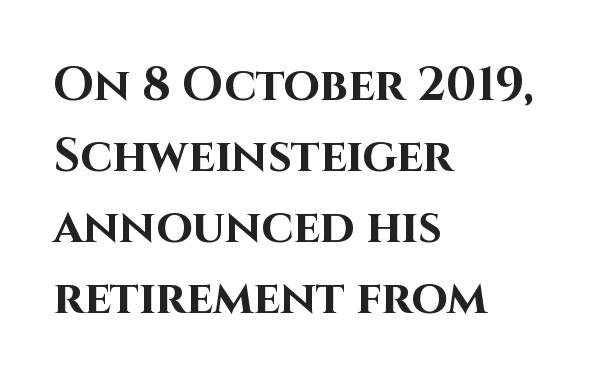
Q: Is the text bold? A: Yes.
Q: Is the text italic (slanted)? A: No, it is upright.
Q: Is the typeface a serif or a sans-serif typeface? A: Sans-serif.
Q: Is the text underlined? A: No.
Q: How is the paragraph aligned? A: Left-aligned.
Q: Is the spacing between letters normal or unusually wide? A: Normal.
Q: Is the spacing between lines tight, normal or loose? A: Normal.
Q: Width (condensed, normal, or wide)? A: Normal.
Q: Stroke contrast? A: High.
Q: x-height? A: Large.
Q: Monospaced? A: No.
